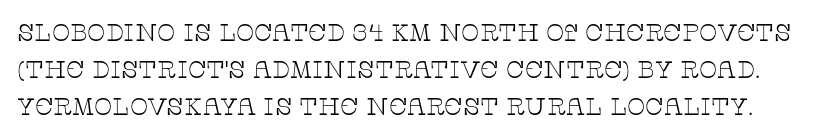
The image shows 24 px text type, upright; set normal line spacing (1.55x), normal letter spacing, not underlined.
